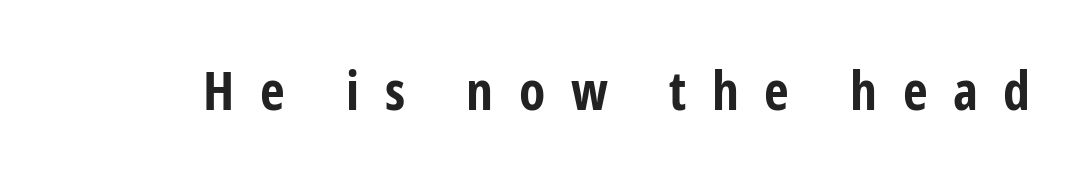
The image shows 54 px bold, condensed sans-serif type, upright; set unusually wide letter spacing (+0.47 em), not underlined; low stroke contrast and a medium x-height.
